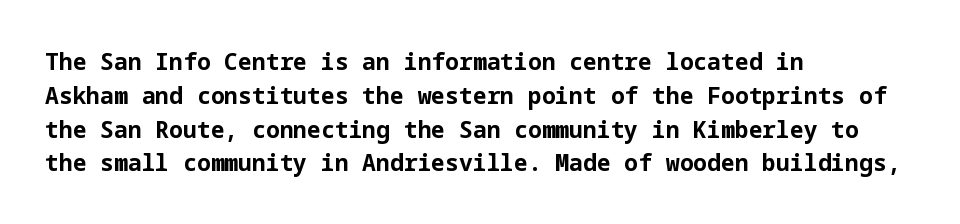
Q: Is the text bold? A: Yes.
Q: Is the text italic (slanted)? A: No, it is upright.
Q: Is the text underlined? A: No.
Q: How is the paragraph aligned? A: Left-aligned.
Q: Is the spacing between letters normal or unusually wide? A: Normal.
Q: Is the spacing between lines tight, normal or loose? A: Normal.
